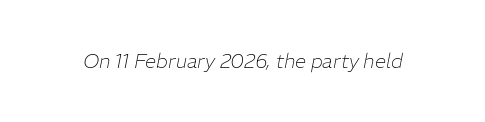
No heavy texture on the line: the type isn't bold. Words appear dense and cohesive because spacing is normal. The foot of each line stays bare and open. Does the lettering tilt? It does — this is italic.
